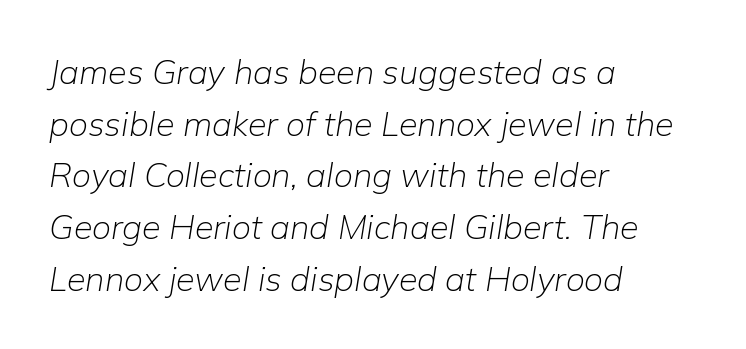
{"italic": "yes", "lean": "right", "slant_degrees": 9, "bold": "no", "weight": "light", "width": "normal", "stroke_contrast": "low", "x_height": "medium", "monospaced": "no", "underline": "no", "align": "left", "line_spacing": "normal", "line_spacing_ratio": 1.52, "letter_spacing": "normal", "letter_spacing_em": 0.0, "glyph_px": 34}
